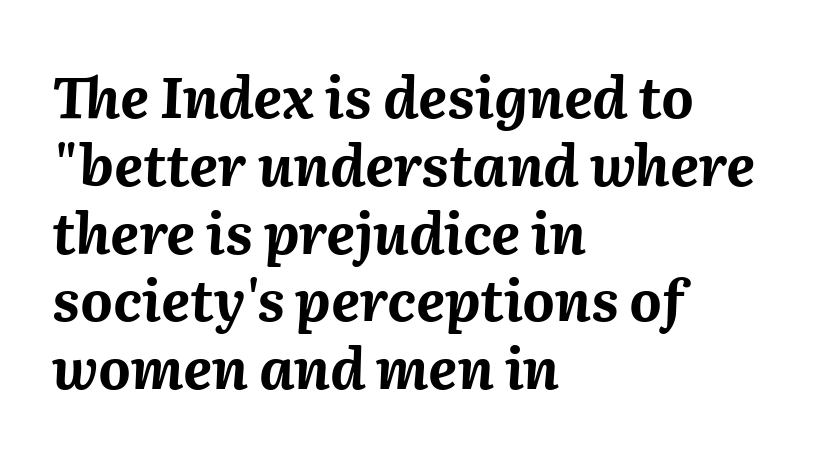
{"italic": "yes", "lean": "right", "slant_degrees": 2, "bold": "yes", "weight": "bold", "width": "normal", "stroke_contrast": "medium", "x_height": "medium", "monospaced": "no", "underline": "no", "align": "left", "line_spacing_ratio": 1.21, "letter_spacing": "normal", "letter_spacing_em": 0.0, "glyph_px": 56}
